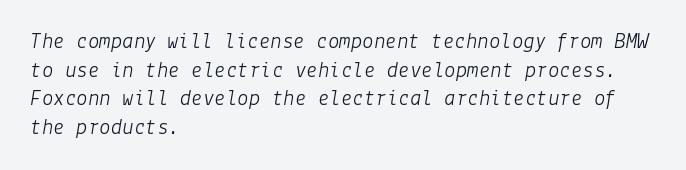
Q: Is the text bold? A: No.
Q: Is the text italic (slanted)? A: Yes, it leans right by about 9 degrees.
Q: Is the text underlined? A: No.
Q: How is the paragraph aligned? A: Left-aligned.
Q: Is the spacing between letters normal or unusually wide? A: Normal.
